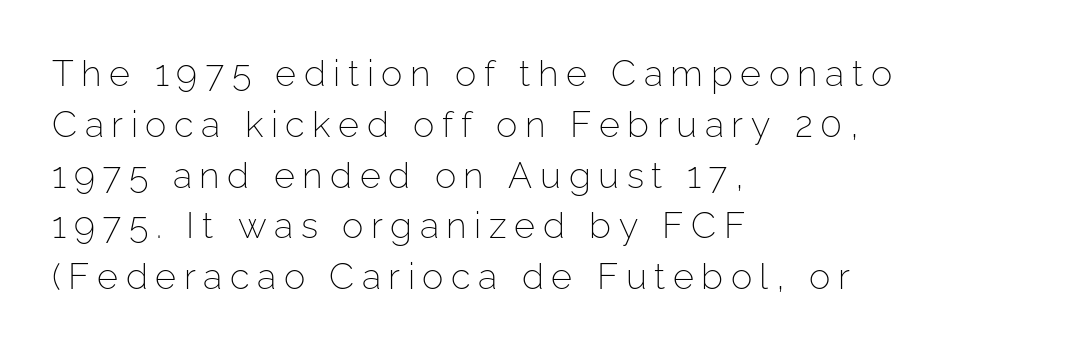
Q: Is the text bold? A: No.
Q: Is the text italic (slanted)? A: No, it is upright.
Q: Is the typeface a serif or a sans-serif typeface? A: Sans-serif.
Q: Is the text underlined? A: No.
Q: How is the paragraph aligned? A: Left-aligned.
Q: Is the spacing between letters normal or unusually wide? A: Unusually wide.
Q: Is the spacing between lines tight, normal or loose? A: Normal.
Q: Width (condensed, normal, or wide)? A: Normal.
Q: Stroke contrast? A: Low.
Q: x-height? A: Medium.
Q: Monospaced? A: No.
